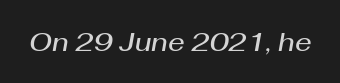
{"italic": "yes", "lean": "right", "slant_degrees": 10, "bold": "semi", "underline": "no", "letter_spacing": "normal", "letter_spacing_em": 0.0, "glyph_px": 26}
